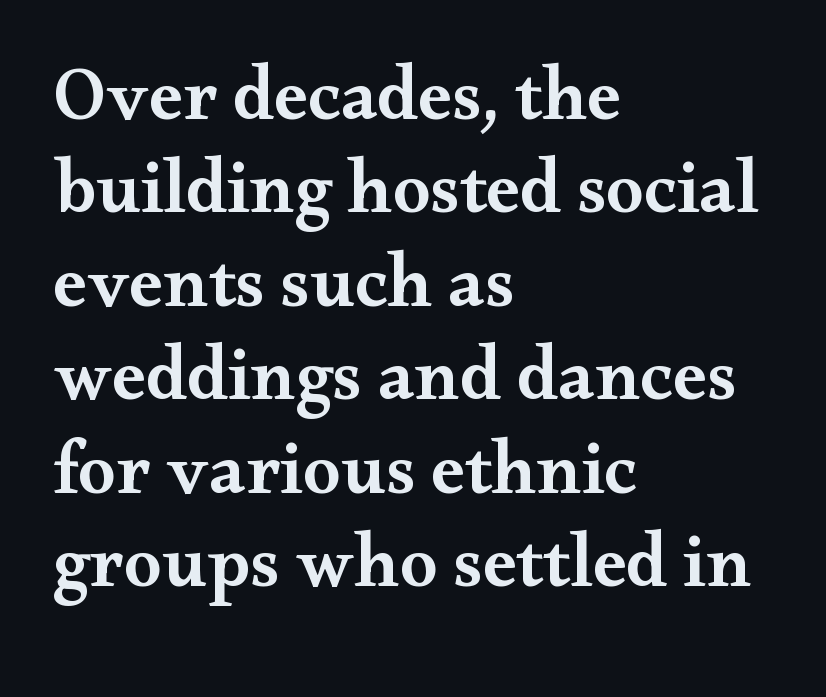
The specimen omits any rule beneath the text block's lines. The glyphs have the mass of a demibold cut, below bold. Looks like regular typesetting: each glyph gets only the width it needs. Are there feet on the stems? There are — it's a serif. The font's upright variant was chosen for this text.
